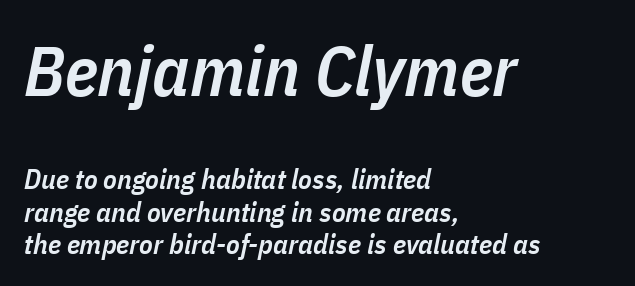
The image shows 70 px semibold, condensed type, italic (leaning right); set left-aligned, tight line spacing (1.15x), normal letter spacing, not underlined; the first (top) block is 2.5x larger; low stroke contrast and a medium x-height.
